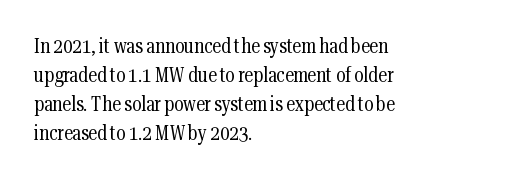
Q: Is the text bold? A: No.
Q: Is the text italic (slanted)? A: No, it is upright.
Q: Is the text underlined? A: No.
Q: How is the paragraph aligned? A: Left-aligned.
Q: Is the spacing between letters normal or unusually wide? A: Normal.
Q: Is the spacing between lines tight, normal or loose? A: Normal.
